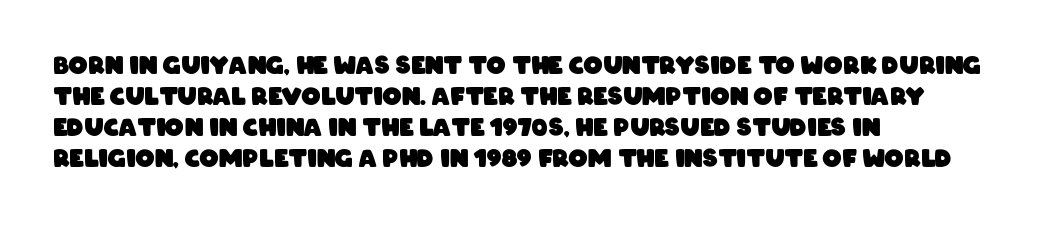
The image shows 24 px bold type; set left-aligned, normal line spacing (1.29x), normal letter spacing, not underlined.
